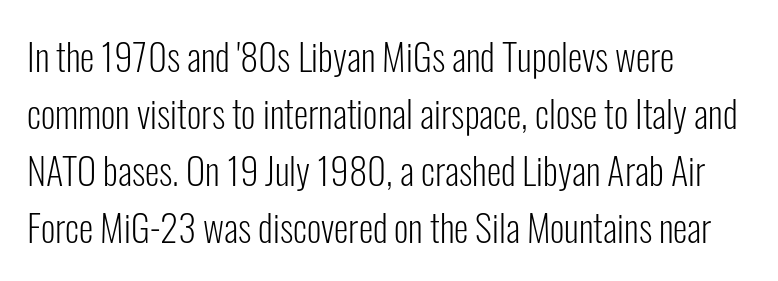
Q: Is the text bold? A: No.
Q: Is the text italic (slanted)? A: No, it is upright.
Q: Is the typeface a serif or a sans-serif typeface? A: Sans-serif.
Q: Is the text underlined? A: No.
Q: How is the paragraph aligned? A: Left-aligned.
Q: Is the spacing between letters normal or unusually wide? A: Normal.
Q: Is the spacing between lines tight, normal or loose? A: Normal.
Q: Width (condensed, normal, or wide)? A: Condensed.
Q: Stroke contrast? A: Low.
Q: x-height? A: Medium.
Q: Monospaced? A: No.
